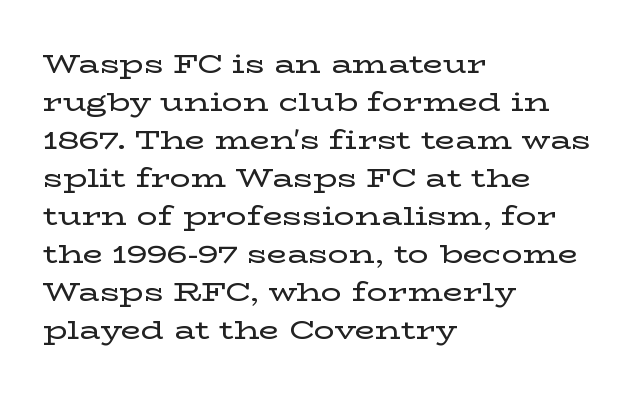
The image shows 26 px text type, upright; set left-aligned, normal line spacing (1.46x), normal letter spacing, not underlined.
